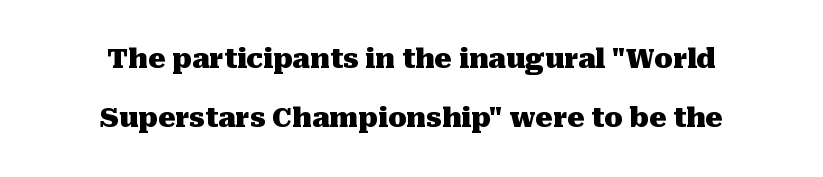
Every character sits straight up, as roman type does. Thick stems and heavy bowls — unmistakably bold. The vertical gap from one line to the next is large. Nobody drew a line under any word here.
